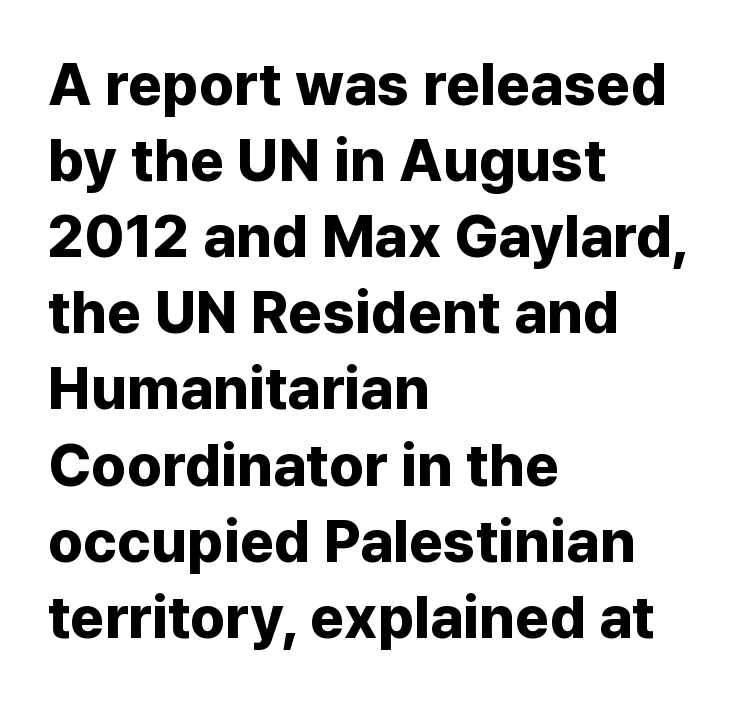
Q: Is the text bold? A: Yes.
Q: Is the text italic (slanted)? A: No, it is upright.
Q: Is the typeface a serif or a sans-serif typeface? A: Sans-serif.
Q: Is the text underlined? A: No.
Q: How is the paragraph aligned? A: Left-aligned.
Q: Is the spacing between letters normal or unusually wide? A: Normal.
Q: Is the spacing between lines tight, normal or loose? A: Normal.
Q: Width (condensed, normal, or wide)? A: Normal.
Q: Stroke contrast? A: Low.
Q: x-height? A: Medium.
Q: Monospaced? A: No.
